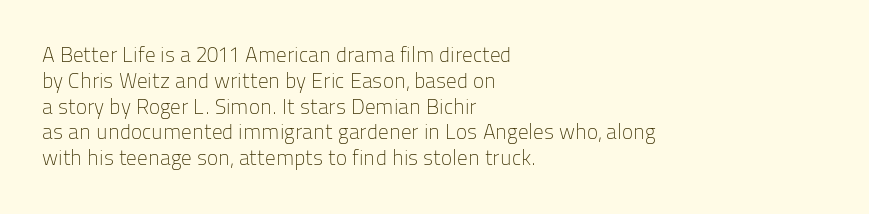
{"italic": "no", "bold": "no", "underline": "no", "align": "left", "line_spacing_ratio": 1.23, "letter_spacing": "normal", "letter_spacing_em": 0.0, "glyph_px": 21}
